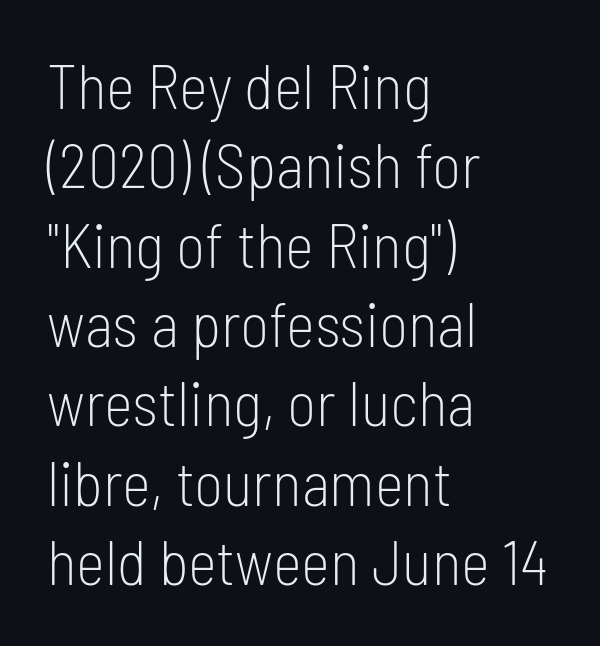
Q: Is the text bold? A: No.
Q: Is the text italic (slanted)? A: No, it is upright.
Q: Is the typeface a serif or a sans-serif typeface? A: Sans-serif.
Q: Is the text underlined? A: No.
Q: How is the paragraph aligned? A: Left-aligned.
Q: Is the spacing between letters normal or unusually wide? A: Normal.
Q: Is the spacing between lines tight, normal or loose? A: Normal.
Q: Width (condensed, normal, or wide)? A: Condensed.
Q: Stroke contrast? A: Low.
Q: x-height? A: Medium.
Q: Monospaced? A: No.
